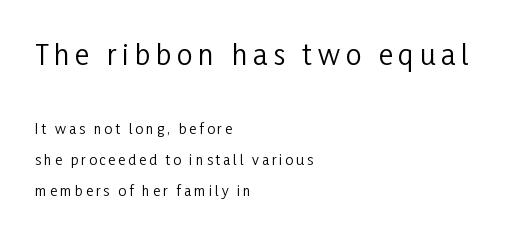
The image shows 28 px regular-weight, condensed sans-serif type, upright; set left-aligned, loose line spacing (2.21x), unusually wide letter spacing (+0.2 em), not underlined; the first (top) block is 2.0x larger; low stroke contrast and a medium x-height.
